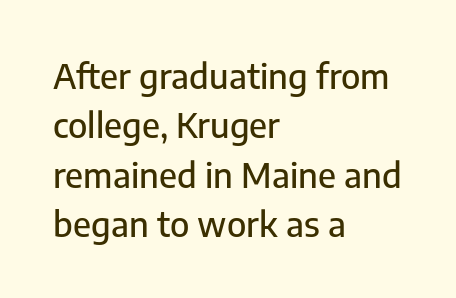
{"serif": "no", "italic": "no", "width": "normal", "stroke_contrast": "low", "x_height": "medium", "monospaced": "no", "underline": "no", "align": "left", "line_spacing": "normal", "line_spacing_ratio": 1.45, "letter_spacing": "normal", "letter_spacing_em": 0.0, "glyph_px": 34}
